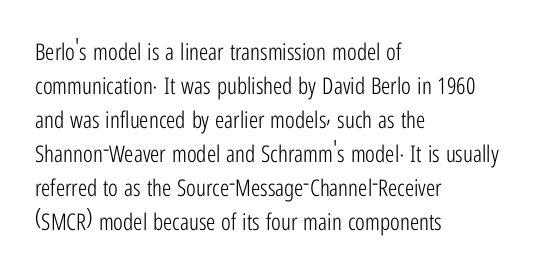
Q: Is the text bold? A: No.
Q: Is the text italic (slanted)? A: No, it is upright.
Q: Is the text underlined? A: No.
Q: How is the paragraph aligned? A: Left-aligned.
Q: Is the spacing between letters normal or unusually wide? A: Normal.
Q: Is the spacing between lines tight, normal or loose? A: Normal.
